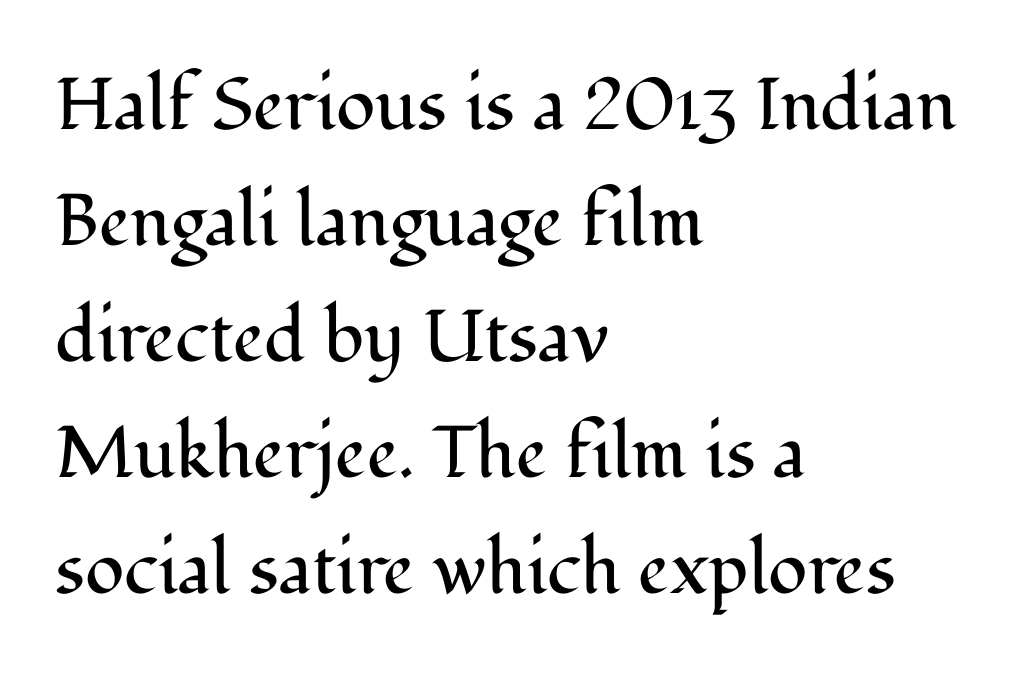
Q: Is the text bold? A: No.
Q: Is the text italic (slanted)? A: No, it is upright.
Q: Is the typeface a serif or a sans-serif typeface? A: Serif.
Q: Is the text underlined? A: No.
Q: How is the paragraph aligned? A: Left-aligned.
Q: Is the spacing between letters normal or unusually wide? A: Normal.
Q: Is the spacing between lines tight, normal or loose? A: Normal.
Q: Width (condensed, normal, or wide)? A: Normal.
Q: Stroke contrast? A: Medium.
Q: x-height? A: Medium.
Q: Monospaced? A: No.
